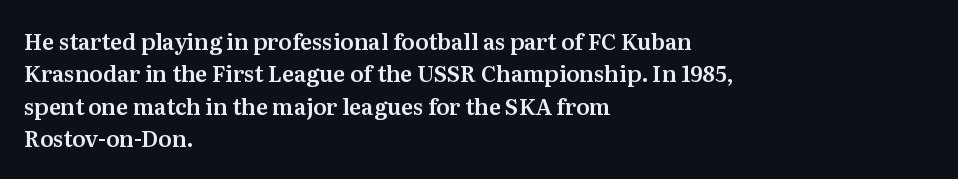
The image shows 22 px text type, upright; set left-aligned, normal line spacing (1.47x), normal letter spacing, not underlined.
